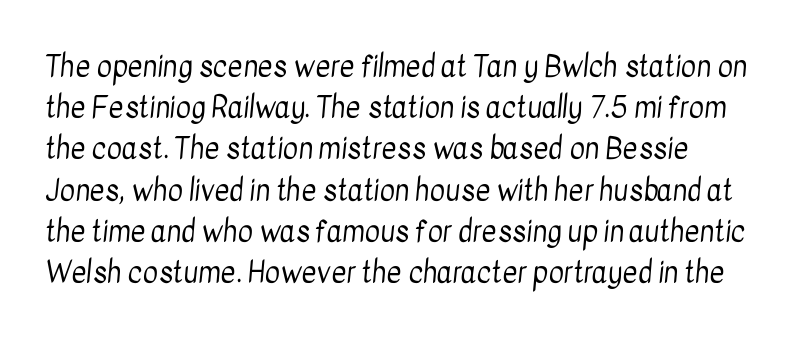
The image shows 29 px regular-weight, condensed sans-serif type; set normal line spacing (1.42x), normal letter spacing, not underlined; low stroke contrast and a medium x-height.
